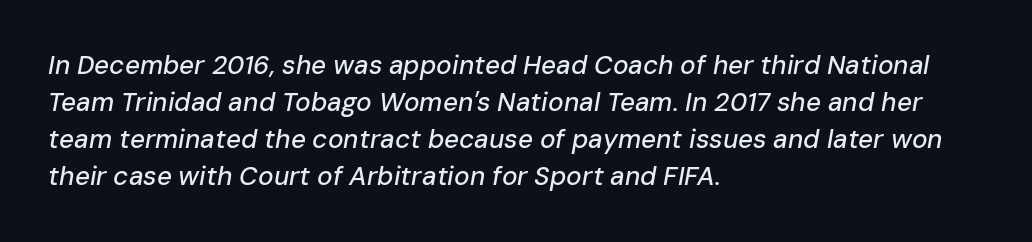
Q: Is the text italic (slanted)? A: Yes, it leans right by about 10 degrees.
Q: Is the text underlined? A: No.
Q: How is the paragraph aligned? A: Left-aligned.
Q: Is the spacing between letters normal or unusually wide? A: Normal.
Q: Is the spacing between lines tight, normal or loose? A: Normal.
